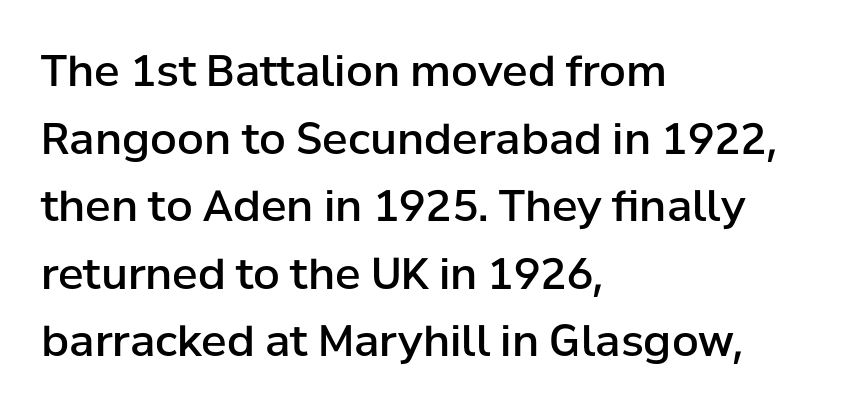
{"serif": "no", "italic": "no", "bold": "semi", "weight": "semibold", "width": "normal", "stroke_contrast": "low", "x_height": "medium", "monospaced": "no", "underline": "no", "align": "left", "line_spacing": "normal", "line_spacing_ratio": 1.57, "letter_spacing": "normal", "letter_spacing_em": 0.0, "glyph_px": 43}
